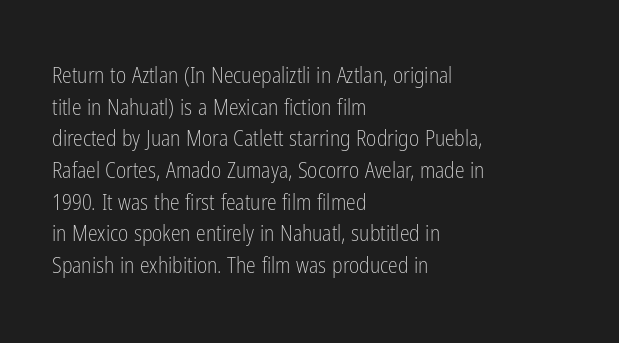
{"italic": "no", "bold": "no", "underline": "no", "align": "left", "line_spacing": "normal", "line_spacing_ratio": 1.44, "letter_spacing": "normal", "letter_spacing_em": 0.0, "glyph_px": 22}
